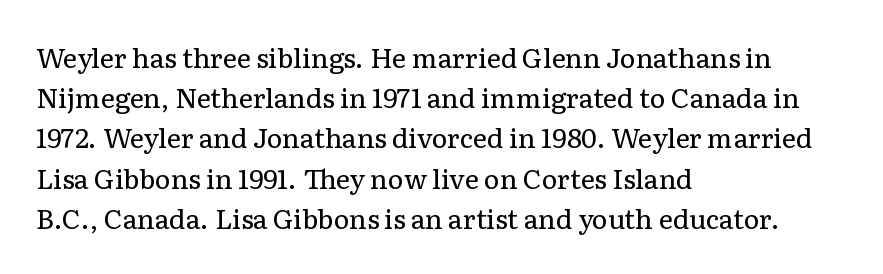
{"italic": "no", "bold": "no", "underline": "no", "align": "left", "line_spacing": "normal", "line_spacing_ratio": 1.49, "letter_spacing": "normal", "letter_spacing_em": 0.0, "glyph_px": 27}
